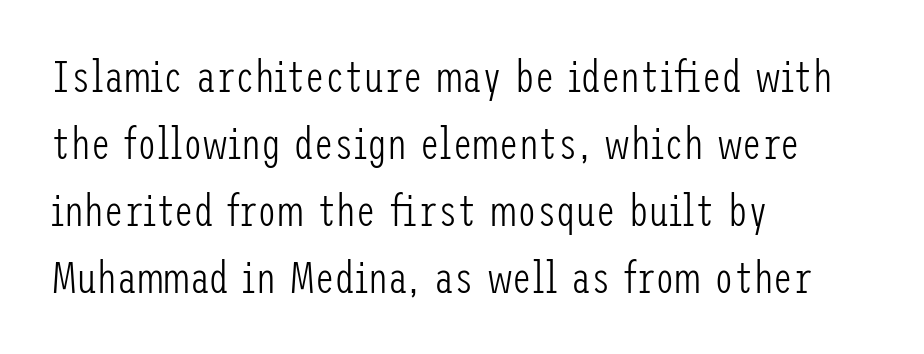
Q: Is the text bold? A: No.
Q: Is the text italic (slanted)? A: No, it is upright.
Q: Is the typeface a serif or a sans-serif typeface? A: Sans-serif.
Q: Is the text underlined? A: No.
Q: How is the paragraph aligned? A: Left-aligned.
Q: Is the spacing between letters normal or unusually wide? A: Normal.
Q: Is the spacing between lines tight, normal or loose? A: Normal.
Q: Width (condensed, normal, or wide)? A: Condensed.
Q: Stroke contrast? A: Low.
Q: x-height? A: Medium.
